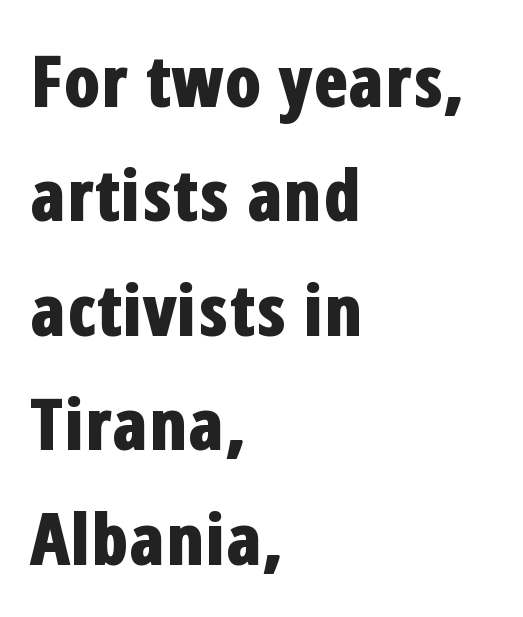
Q: Is the text bold? A: Yes.
Q: Is the text italic (slanted)? A: No, it is upright.
Q: Is the typeface a serif or a sans-serif typeface? A: Sans-serif.
Q: Is the text underlined? A: No.
Q: How is the paragraph aligned? A: Left-aligned.
Q: Is the spacing between letters normal or unusually wide? A: Normal.
Q: Is the spacing between lines tight, normal or loose? A: Normal.
Q: Width (condensed, normal, or wide)? A: Condensed.
Q: Stroke contrast? A: Low.
Q: x-height? A: Medium.
Q: Monospaced? A: No.
